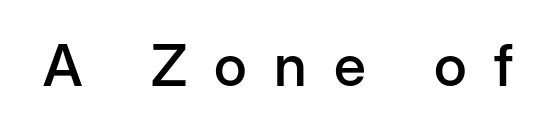
Q: Is the text bold? A: Semi-bold.
Q: Is the text italic (slanted)? A: No, it is upright.
Q: Is the typeface a serif or a sans-serif typeface? A: Sans-serif.
Q: Is the text underlined? A: No.
Q: Is the spacing between letters normal or unusually wide? A: Unusually wide.
Q: Width (condensed, normal, or wide)? A: Normal.
Q: Stroke contrast? A: Low.
Q: x-height? A: Medium.
Q: Monospaced? A: No.
